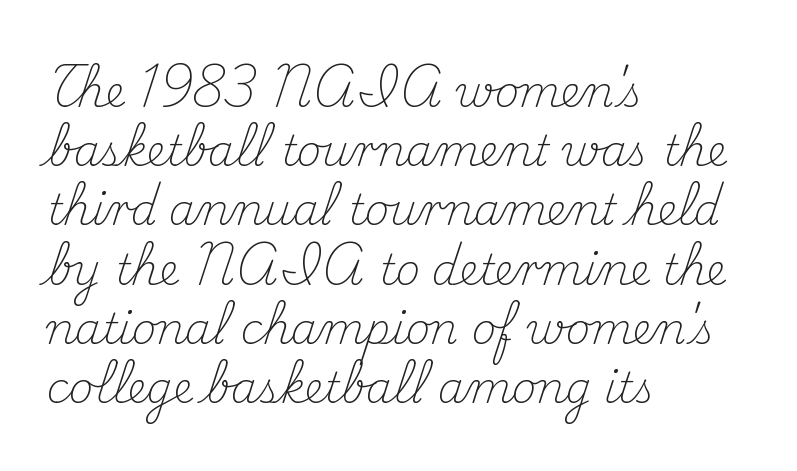
Q: Is the text bold? A: No.
Q: Is the text italic (slanted)? A: Yes.
Q: Is the typeface a serif or a sans-serif typeface? A: Serif.
Q: Is the text underlined? A: No.
Q: How is the paragraph aligned? A: Left-aligned.
Q: Is the spacing between letters normal or unusually wide? A: Normal.
Q: Is the spacing between lines tight, normal or loose? A: Normal.
Q: Width (condensed, normal, or wide)? A: Normal.
Q: Stroke contrast? A: Medium.
Q: x-height? A: Small.
Q: Monospaced? A: No.
